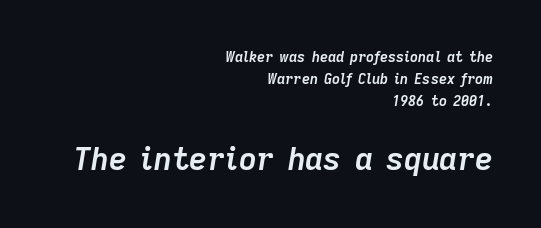
The image shows 31 px semibold type, italic (leaning right); set right-aligned, normal line spacing (1.58x), normal letter spacing, not underlined; the second (bottom) block is 2.21x larger; low stroke contrast and a medium x-height.
